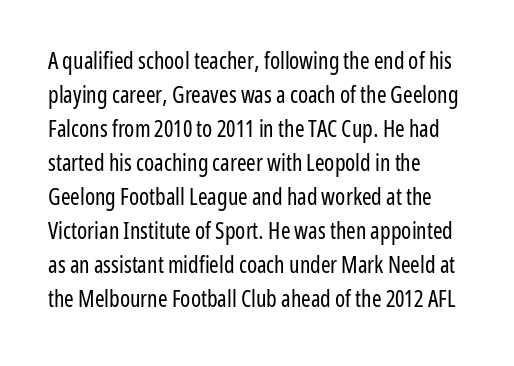
Q: Is the text bold? A: No.
Q: Is the text italic (slanted)? A: No, it is upright.
Q: Is the text underlined? A: No.
Q: How is the paragraph aligned? A: Left-aligned.
Q: Is the spacing between letters normal or unusually wide? A: Normal.
Q: Is the spacing between lines tight, normal or loose? A: Normal.
